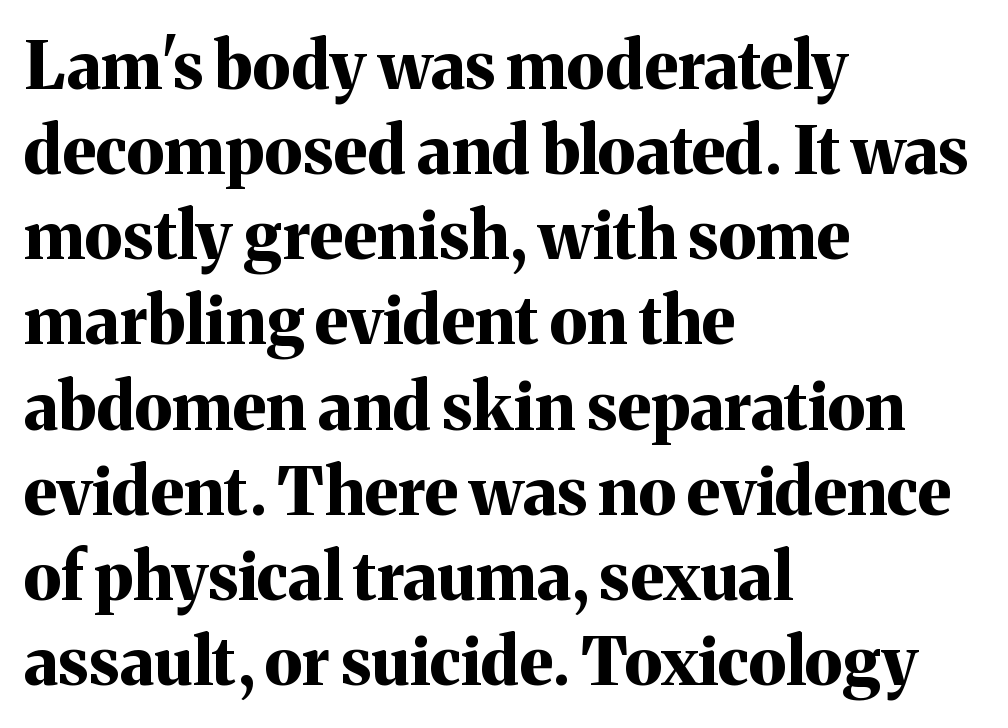
{"serif": "yes", "italic": "no", "bold": "yes", "weight": "bold", "width": "normal", "stroke_contrast": "medium", "x_height": "medium", "monospaced": "no", "underline": "no", "align": "left", "line_spacing": "normal", "line_spacing_ratio": 1.29, "letter_spacing": "normal", "letter_spacing_em": 0.0, "glyph_px": 66}
